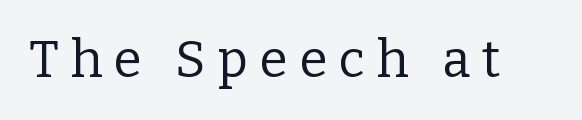
These lines have a slow, spaced-out rhythm from letter to letter. The font family rendered here belongs to the serif group. The specimen omits any rule beneath the text block's lines. The letters stand straight up with perfectly vertical stems. No chunkiness to these letters — they're not bold. A typesetter would call this proportional, since set widths differ per character.
